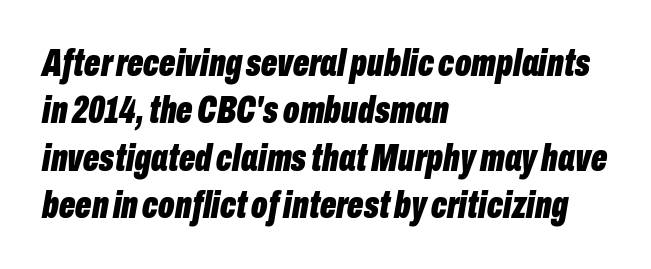
{"italic": "yes", "lean": "right", "slant_degrees": 10, "bold": "yes", "weight": "bold", "width": "condensed", "stroke_contrast": "low", "x_height": "medium", "monospaced": "no", "underline": "no", "align": "left", "line_spacing": "normal", "line_spacing_ratio": 1.25, "letter_spacing": "normal", "letter_spacing_em": 0.0, "glyph_px": 38}
